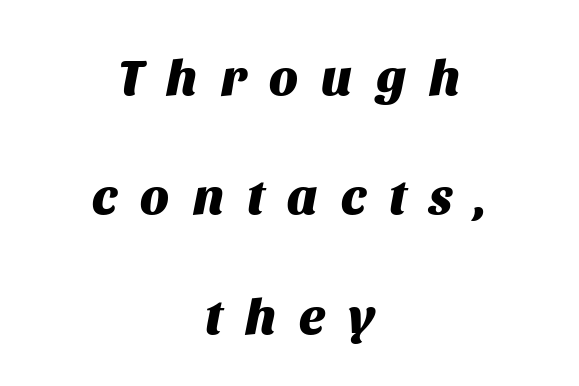
Q: Is the text bold? A: Yes.
Q: Is the text italic (slanted)? A: Yes, it leans right by about 11 degrees.
Q: Is the text underlined? A: No.
Q: How is the paragraph aligned? A: Centered.
Q: Is the spacing between letters normal or unusually wide? A: Unusually wide.
Q: Is the spacing between lines tight, normal or loose? A: Loose.
Q: Width (condensed, normal, or wide)? A: Normal.
Q: Stroke contrast? A: Medium.
Q: x-height? A: Large.
Q: Monospaced? A: No.
